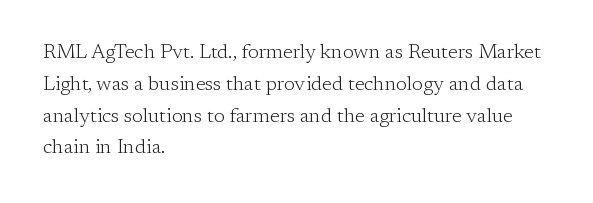
The image shows 20 px text type, upright; set left-aligned, normal line spacing (1.59x), normal letter spacing, not underlined.
